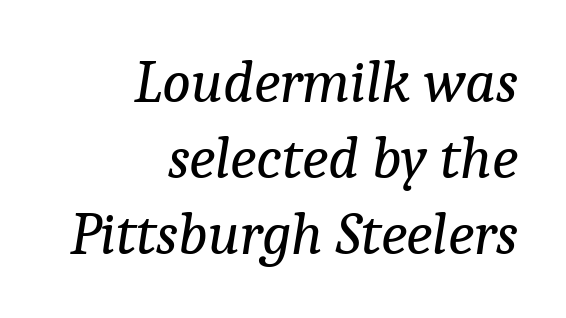
Q: Is the text bold? A: No.
Q: Is the text italic (slanted)? A: Yes, it leans right by about 9 degrees.
Q: Is the typeface a serif or a sans-serif typeface? A: Serif.
Q: Is the text underlined? A: No.
Q: How is the paragraph aligned? A: Right-aligned.
Q: Is the spacing between letters normal or unusually wide? A: Normal.
Q: Is the spacing between lines tight, normal or loose? A: Normal.
Q: Width (condensed, normal, or wide)? A: Normal.
Q: Stroke contrast? A: Low.
Q: x-height? A: Medium.
Q: Monospaced? A: No.
